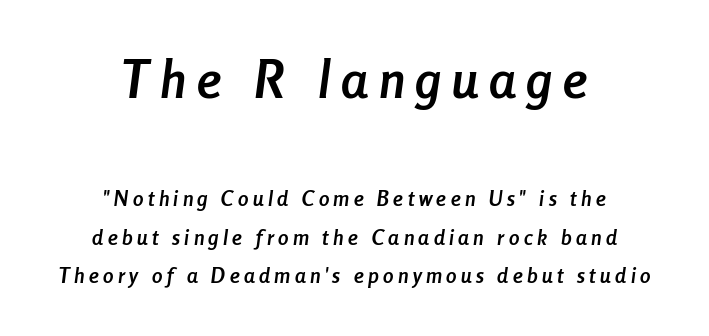
{"italic": "yes", "lean": "right", "slant_degrees": 8, "bold": "yes", "weight": "semibold", "width": "condensed", "stroke_contrast": "low", "x_height": "medium", "monospaced": "no", "underline": "no", "align": "center", "line_spacing_ratio": 1.85, "letter_spacing": "wide", "letter_spacing_em": 0.21, "larger_block": "first", "size_ratio": 2.48, "glyph_px": 52}
